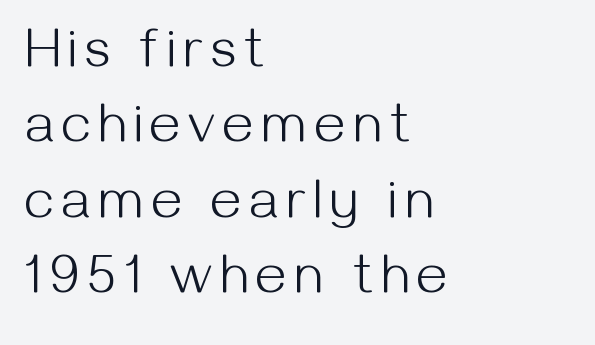
Q: Is the text bold? A: No.
Q: Is the text italic (slanted)? A: No, it is upright.
Q: Is the typeface a serif or a sans-serif typeface? A: Sans-serif.
Q: Is the text underlined? A: No.
Q: How is the paragraph aligned? A: Left-aligned.
Q: Is the spacing between lines tight, normal or loose? A: Normal.
Q: Width (condensed, normal, or wide)? A: Normal.
Q: Stroke contrast? A: Medium.
Q: x-height? A: Medium.
Q: Monospaced? A: No.
